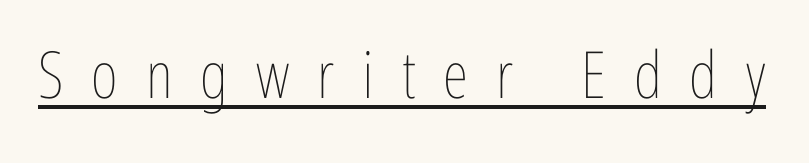
Q: Is the text bold? A: No.
Q: Is the text italic (slanted)? A: No, it is upright.
Q: Is the text underlined? A: Yes.
Q: Is the spacing between letters normal or unusually wide? A: Unusually wide.
Q: Width (condensed, normal, or wide)? A: Condensed.
Q: Stroke contrast? A: Low.
Q: x-height? A: Medium.
Q: Monospaced? A: No.
